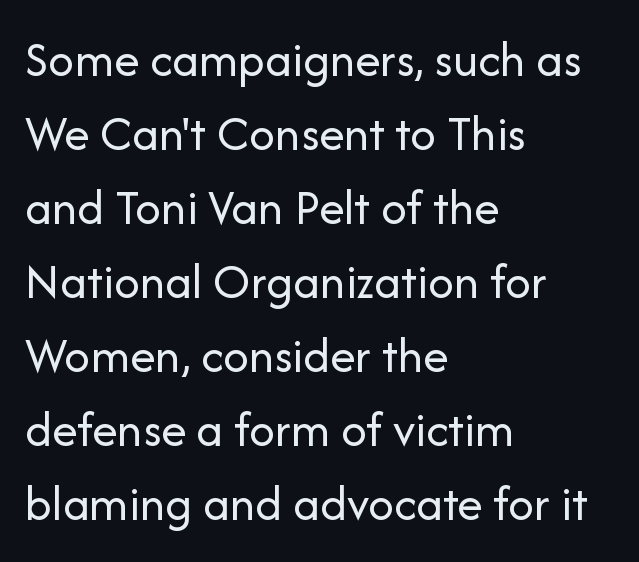
The image shows 51 px regular-weight sans-serif type, upright; set left-aligned, normal line spacing (1.45x), normal letter spacing, not underlined; low stroke contrast and a medium x-height.
